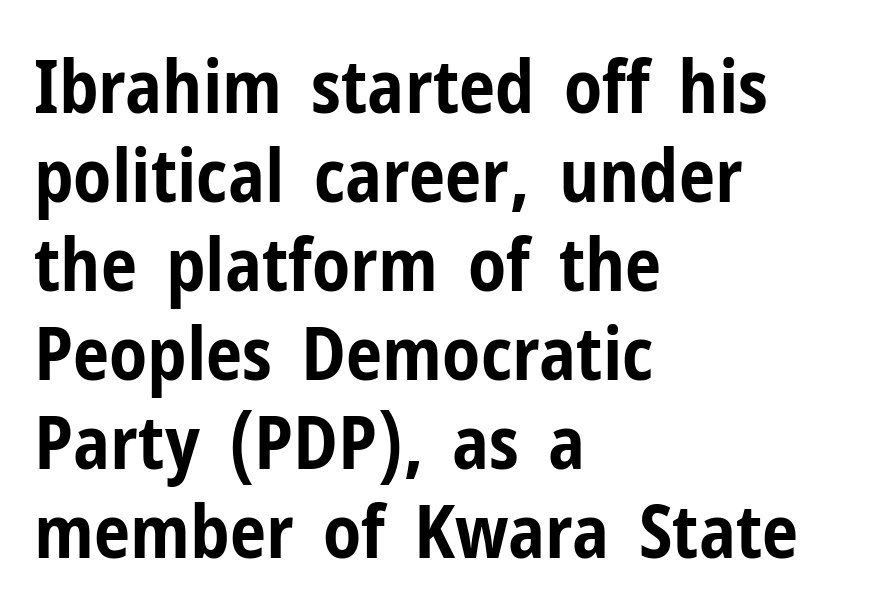
Strong, thick strokes mark this as bold type. Proportional: the letters do not fall into vertical columns. Examine the stroke ends and you'll find no serifs. Standard letterfit; no display-style spreading of the glyphs. This is roman type, the default non-slanted kind.
